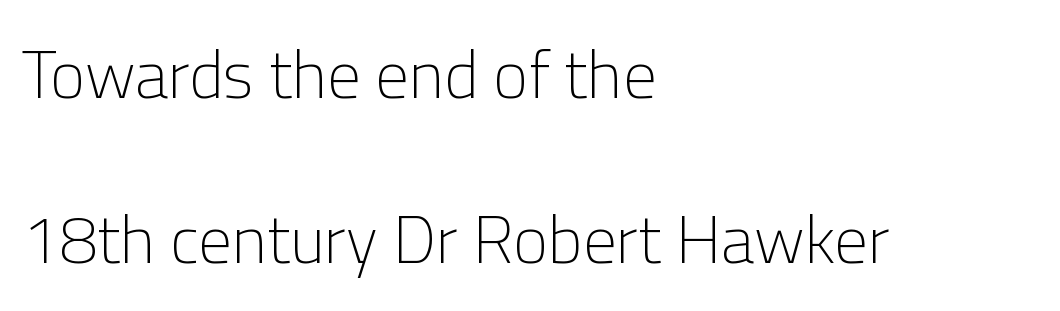
{"serif": "no", "italic": "no", "bold": "no", "weight": "light", "width": "normal", "stroke_contrast": "low", "x_height": "medium", "monospaced": "no", "underline": "no", "align": "left", "line_spacing": "loose", "line_spacing_ratio": 2.46, "letter_spacing": "normal", "letter_spacing_em": 0.0, "glyph_px": 67}
